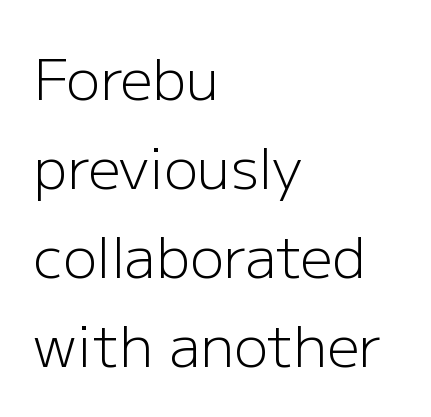
The image shows 57 px light sans-serif type, upright; set left-aligned, normal line spacing (1.56x), normal letter spacing, not underlined; low stroke contrast and a medium x-height.
